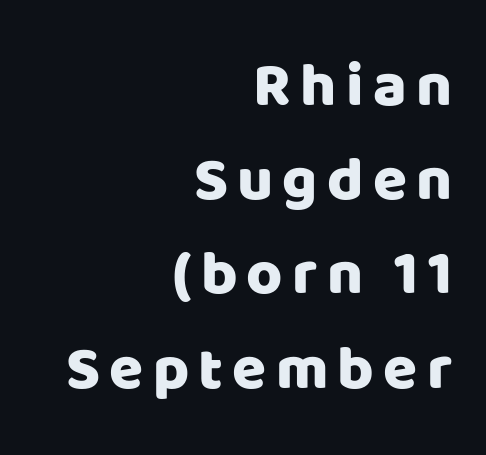
Italic: no, the glyphs are upright roman. This sample has the flowing, uneven cadence of proportional lettering. Regarding serifs, this sample does without them. Caption: multi-line text, flush right, ragged left.
